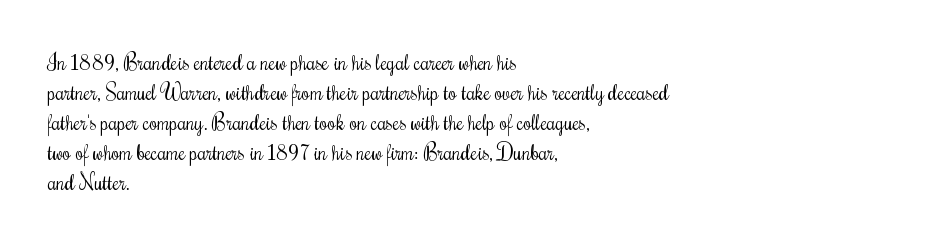
Q: Is the text bold? A: No.
Q: Is the text italic (slanted)? A: Yes.
Q: Is the text underlined? A: No.
Q: How is the paragraph aligned? A: Left-aligned.
Q: Is the spacing between letters normal or unusually wide? A: Normal.
Q: Is the spacing between lines tight, normal or loose? A: Normal.
